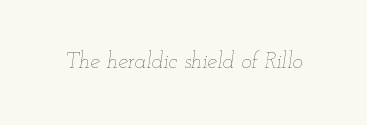
{"italic": "yes", "lean": "right", "slant_degrees": 12, "bold": "no", "underline": "no", "letter_spacing": "normal", "letter_spacing_em": 0.0, "glyph_px": 22}
